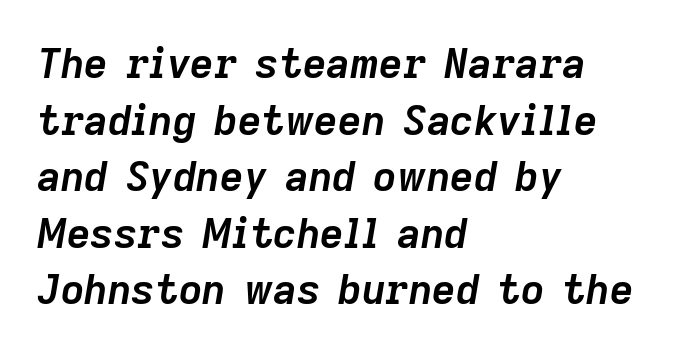
Q: Is the text bold? A: Yes.
Q: Is the text italic (slanted)? A: Yes, it leans right by about 9 degrees.
Q: Is the text underlined? A: No.
Q: How is the paragraph aligned? A: Left-aligned.
Q: Is the spacing between letters normal or unusually wide? A: Normal.
Q: Is the spacing between lines tight, normal or loose? A: Normal.
Q: Width (condensed, normal, or wide)? A: Normal.
Q: Stroke contrast? A: Low.
Q: x-height? A: Medium.
Q: Monospaced? A: No.
